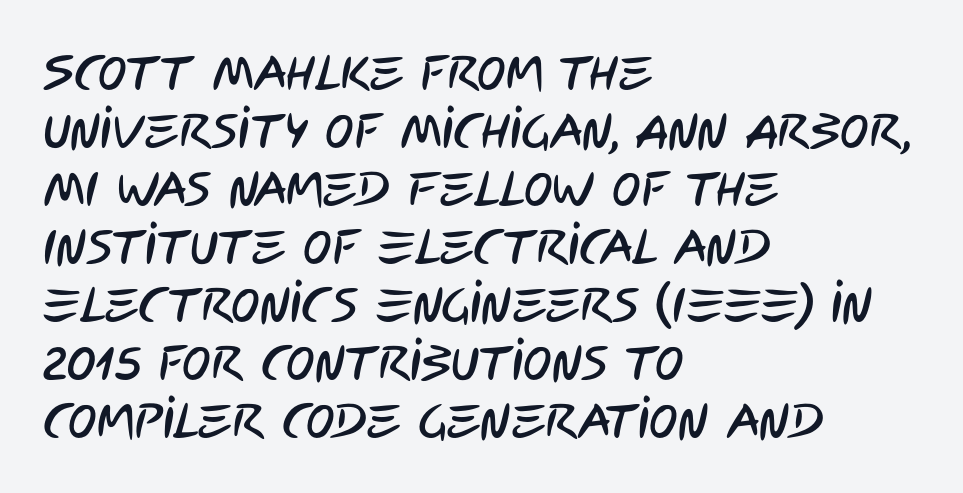
Q: Is the typeface a serif or a sans-serif typeface? A: Sans-serif.
Q: Is the text underlined? A: No.
Q: How is the paragraph aligned? A: Left-aligned.
Q: Is the spacing between letters normal or unusually wide? A: Normal.
Q: Width (condensed, normal, or wide)? A: Condensed.
Q: Stroke contrast? A: Low.
Q: x-height? A: Large.
Q: Monospaced? A: No.
